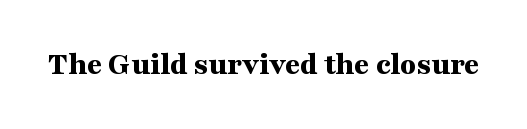
{"serif": "yes", "italic": "no", "bold": "yes", "weight": "bold", "width": "wide", "stroke_contrast": "medium", "x_height": "medium", "monospaced": "no", "underline": "no", "letter_spacing": "normal", "letter_spacing_em": 0.0, "glyph_px": 33}
